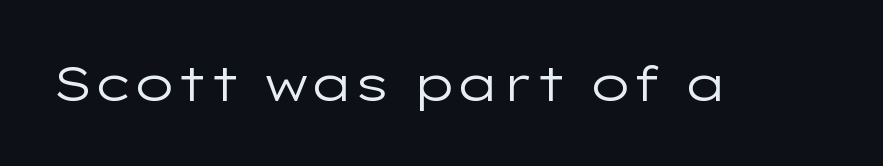
This reads as an unemphasized weight, regular at the heaviest. Underlining? Definitely not there. Every character sits straight up, as roman type does. To sum up the face: it is a sans, with no serifs.
